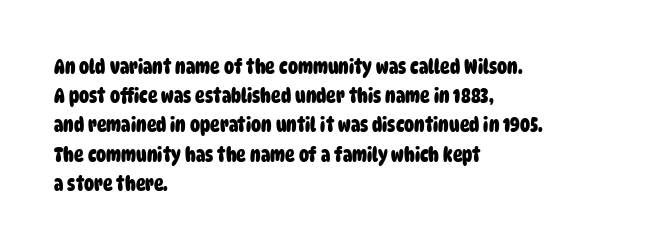
Q: Is the text bold? A: Yes.
Q: Is the text underlined? A: No.
Q: How is the paragraph aligned? A: Left-aligned.
Q: Is the spacing between letters normal or unusually wide? A: Normal.
Q: Is the spacing between lines tight, normal or loose? A: Normal.
